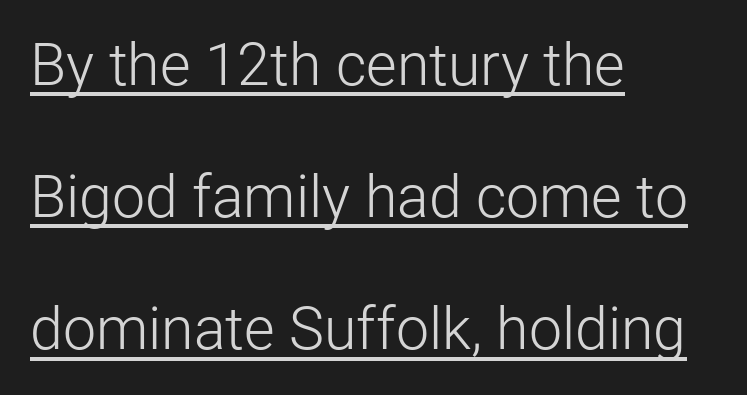
{"serif": "no", "italic": "no", "bold": "no", "weight": "light", "width": "normal", "stroke_contrast": "low", "x_height": "medium", "monospaced": "no", "underline": "yes", "align": "left", "line_spacing": "loose", "line_spacing_ratio": 2.24, "letter_spacing": "normal", "letter_spacing_em": 0.0, "glyph_px": 59}
